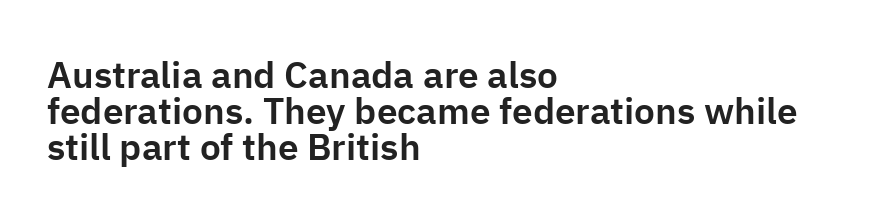
Q: Is the text italic (slanted)? A: No, it is upright.
Q: Is the typeface a serif or a sans-serif typeface? A: Sans-serif.
Q: Is the text underlined? A: No.
Q: How is the paragraph aligned? A: Left-aligned.
Q: Is the spacing between letters normal or unusually wide? A: Normal.
Q: Is the spacing between lines tight, normal or loose? A: Tight.
Q: Width (condensed, normal, or wide)? A: Normal.
Q: Stroke contrast? A: Low.
Q: x-height? A: Medium.
Q: Monospaced? A: No.
